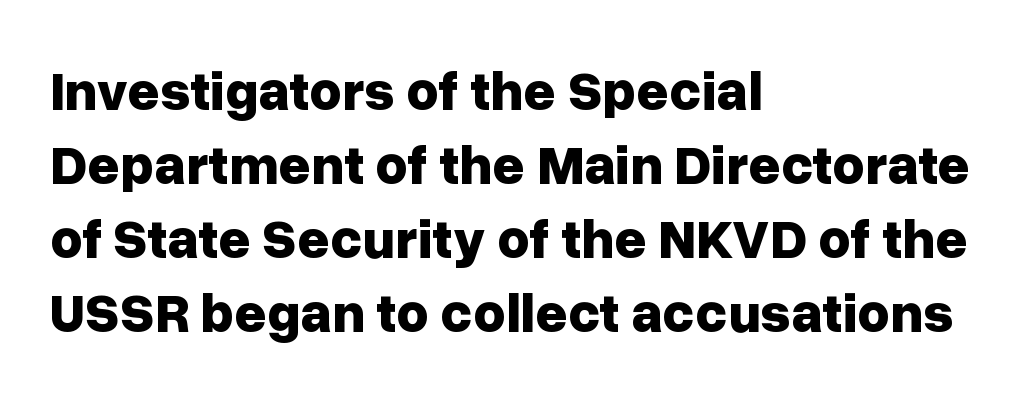
Q: Is the text bold? A: Yes.
Q: Is the text italic (slanted)? A: No, it is upright.
Q: Is the typeface a serif or a sans-serif typeface? A: Sans-serif.
Q: Is the text underlined? A: No.
Q: How is the paragraph aligned? A: Left-aligned.
Q: Is the spacing between letters normal or unusually wide? A: Normal.
Q: Is the spacing between lines tight, normal or loose? A: Normal.
Q: Width (condensed, normal, or wide)? A: Normal.
Q: Stroke contrast? A: Low.
Q: x-height? A: Medium.
Q: Monospaced? A: No.
